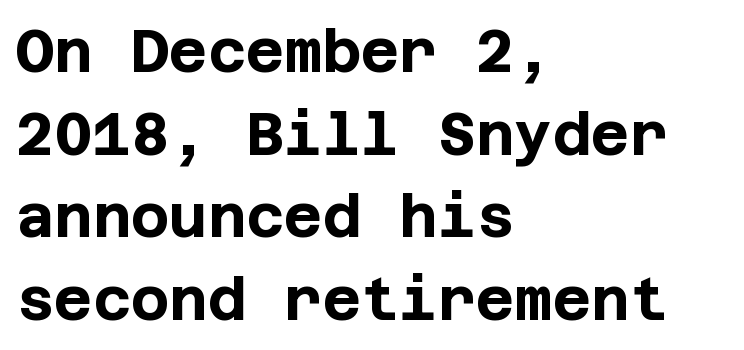
The image shows 59 px bold sans-serif type, upright; set left-aligned, normal line spacing (1.4x), normal letter spacing, not underlined; low stroke contrast and a large x-height.
